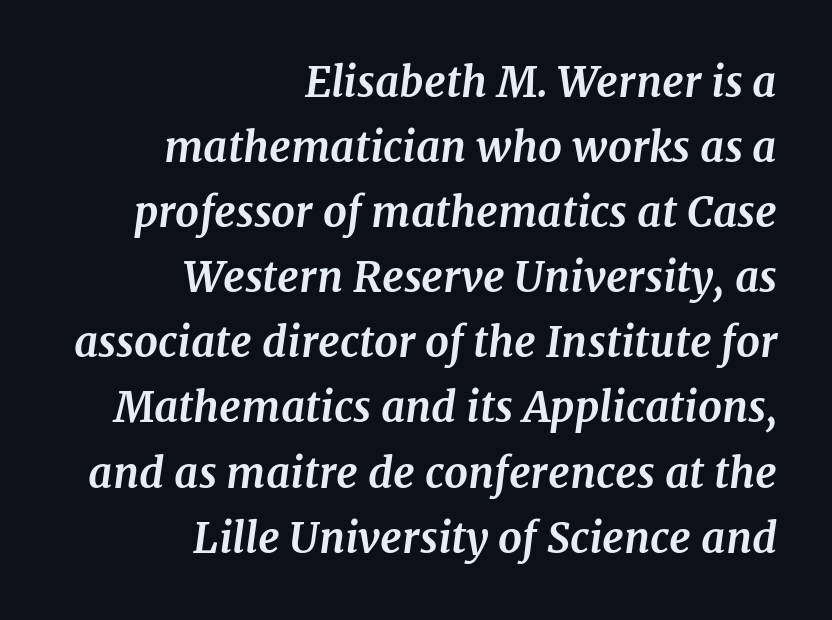
Q: Is the text bold? A: Yes.
Q: Is the text italic (slanted)? A: Yes, it leans right by about 7 degrees.
Q: Is the typeface a serif or a sans-serif typeface? A: Serif.
Q: Is the text underlined? A: No.
Q: How is the paragraph aligned? A: Right-aligned.
Q: Is the spacing between letters normal or unusually wide? A: Normal.
Q: Is the spacing between lines tight, normal or loose? A: Normal.
Q: Width (condensed, normal, or wide)? A: Normal.
Q: Stroke contrast? A: Medium.
Q: x-height? A: Medium.
Q: Monospaced? A: No.
